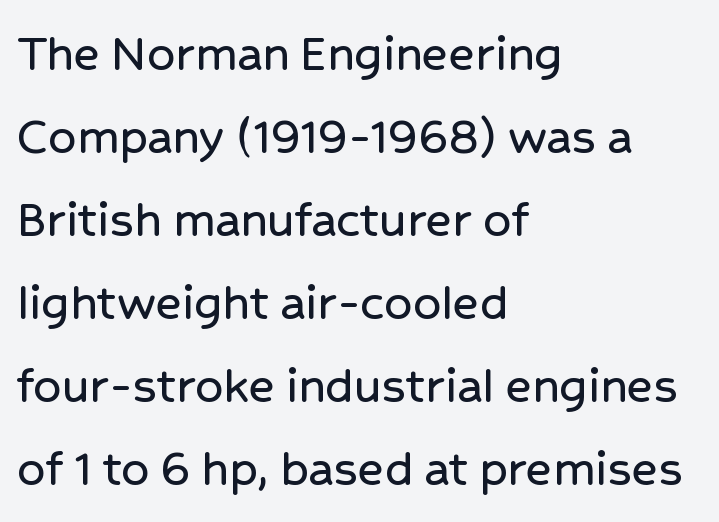
{"serif": "no", "italic": "no", "width": "normal", "stroke_contrast": "low", "x_height": "medium", "monospaced": "no", "underline": "no", "align": "left", "line_spacing": "normal", "line_spacing_ratio": 1.51, "letter_spacing": "normal", "letter_spacing_em": 0.0, "glyph_px": 55}
